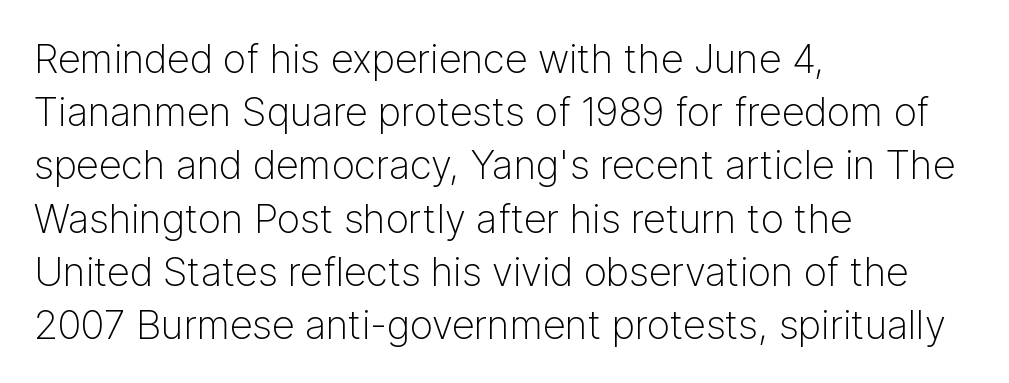
Q: Is the text bold? A: No.
Q: Is the text italic (slanted)? A: No, it is upright.
Q: Is the typeface a serif or a sans-serif typeface? A: Sans-serif.
Q: Is the text underlined? A: No.
Q: How is the paragraph aligned? A: Left-aligned.
Q: Is the spacing between letters normal or unusually wide? A: Normal.
Q: Is the spacing between lines tight, normal or loose? A: Normal.
Q: Width (condensed, normal, or wide)? A: Normal.
Q: Stroke contrast? A: Low.
Q: x-height? A: Medium.
Q: Monospaced? A: No.
